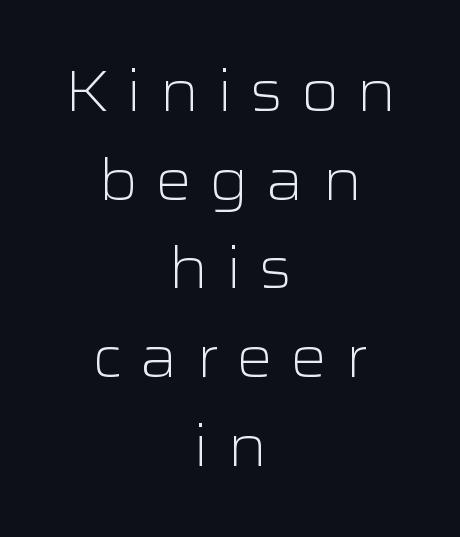
The letterforms sit at book weight or below. The baseline area is clear. The typeface chosen for these lines omits serifs. Varying glyph widths throughout — classic text-font behaviour. Loose tracking; the words dissolve into strings of separated letters. Evenly set lines give the paragraph a standard silhouette.
